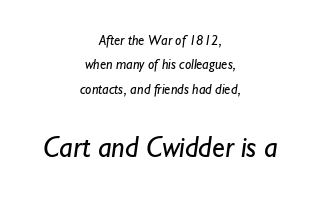
The image shows 29 px regular-weight sans-serif type; set centered, line spacing 1.75x, normal letter spacing, not underlined; the second (bottom) block is 2.07x larger; low stroke contrast and a small x-height.
